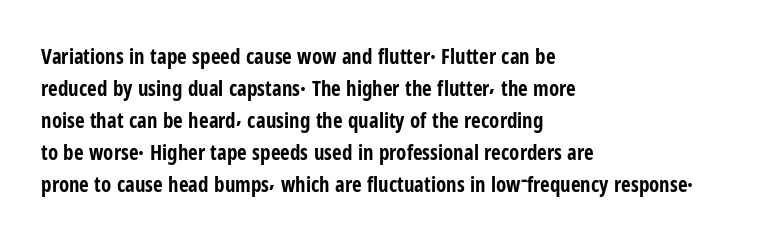
The image shows 21 px bold type, upright; set left-aligned, normal line spacing (1.52x), normal letter spacing, not underlined.
